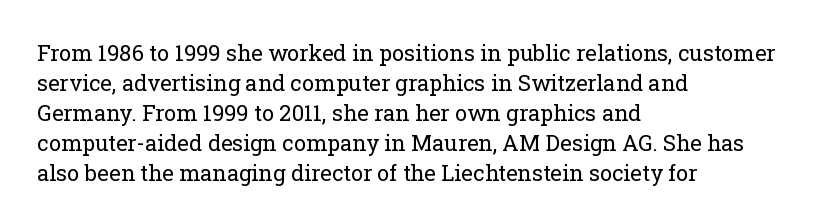
Q: Is the text bold? A: No.
Q: Is the text italic (slanted)? A: No, it is upright.
Q: Is the text underlined? A: No.
Q: How is the paragraph aligned? A: Left-aligned.
Q: Is the spacing between letters normal or unusually wide? A: Normal.
Q: Is the spacing between lines tight, normal or loose? A: Normal.
